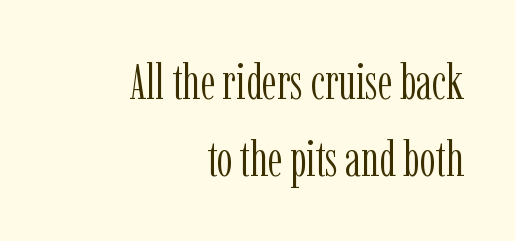
{"serif": "yes", "italic": "no", "bold": "no", "weight": "light", "width": "condensed", "stroke_contrast": "low", "x_height": "medium", "monospaced": "no", "underline": "no", "align": "right", "line_spacing": "normal", "line_spacing_ratio": 1.55, "letter_spacing": "normal", "letter_spacing_em": 0.0, "glyph_px": 50}
